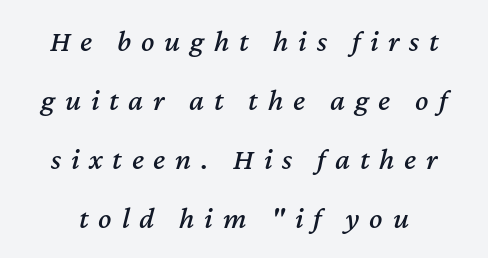
The space between consecutive lines is lavish. Proportional: the letters do not fall into vertical columns. Short note: letters widely spaced. The space beneath each line is pristine and unruled. Characters are canted at an angle relative to the baseline's perpendicular.
